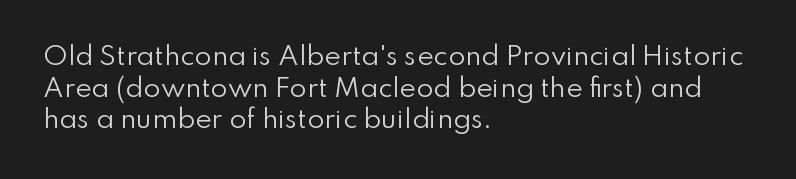
{"italic": "no", "bold": "no", "underline": "no", "align": "left", "line_spacing": "normal", "line_spacing_ratio": 1.27, "letter_spacing": "normal", "letter_spacing_em": 0.0, "glyph_px": 25}
